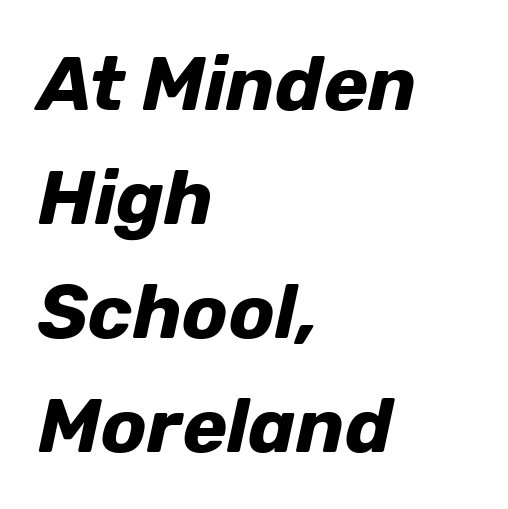
{"italic": "yes", "lean": "right", "slant_degrees": 12, "bold": "yes", "weight": "bold", "width": "normal", "stroke_contrast": "low", "x_height": "medium", "monospaced": "no", "underline": "no", "align": "left", "line_spacing": "normal", "line_spacing_ratio": 1.5, "letter_spacing": "normal", "letter_spacing_em": 0.0, "glyph_px": 76}
